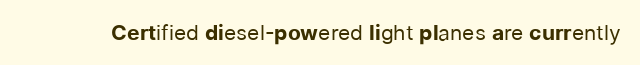
The passage shown is not underscored anywhere. The font's upright variant was chosen for this text. Stems here are at most as thick as an everyday book face. Observe the ordinary spacing: letters are neighbours, not strangers.
